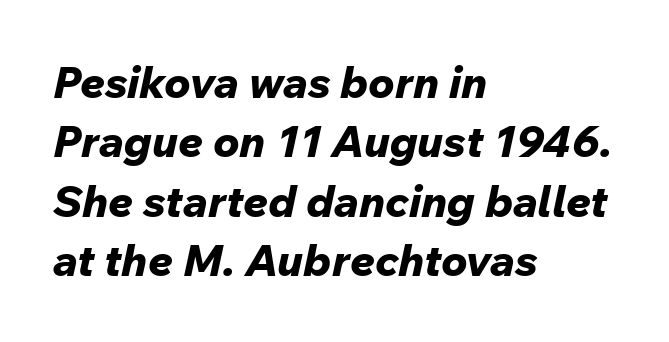
The image shows 44 px bold type, italic (leaning right); set left-aligned, normal line spacing (1.35x), normal letter spacing, not underlined; low stroke contrast and a medium x-height.
